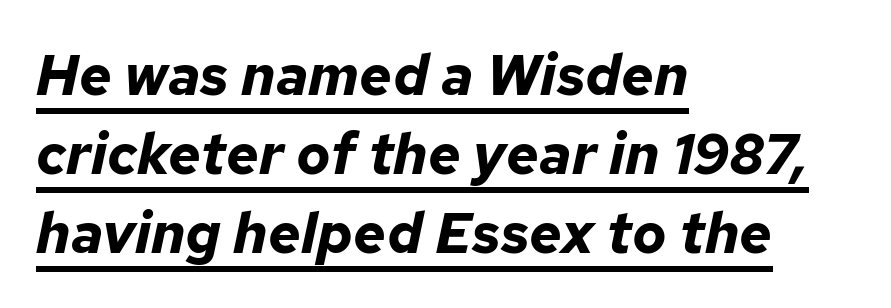
Q: Is the text bold? A: Yes.
Q: Is the text italic (slanted)? A: Yes, it leans right by about 12 degrees.
Q: Is the text underlined? A: Yes.
Q: How is the paragraph aligned? A: Left-aligned.
Q: Is the spacing between letters normal or unusually wide? A: Normal.
Q: Is the spacing between lines tight, normal or loose? A: Normal.
Q: Width (condensed, normal, or wide)? A: Normal.
Q: Stroke contrast? A: Low.
Q: x-height? A: Medium.
Q: Monospaced? A: No.
